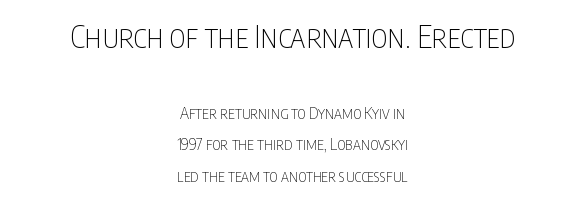
This block would shrink considerably if given ordinary leading; it's expanded now. Has an underline been added? It has not. The lettering holds an erect, upright posture throughout. The glyphs in this specimen are sans serif. The horizontal fit of the characters is conventional and even.
